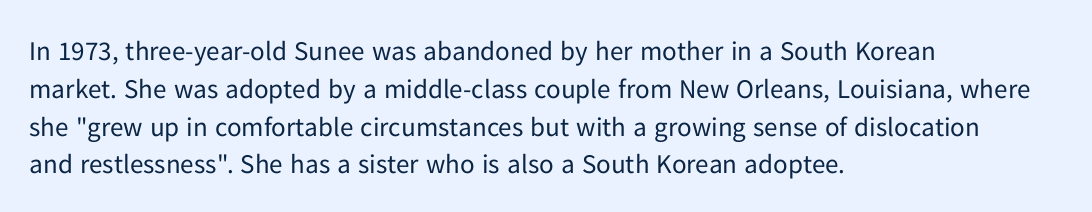
The image shows 27 px text type, upright; set left-aligned, normal line spacing (1.4x), normal letter spacing, not underlined.
